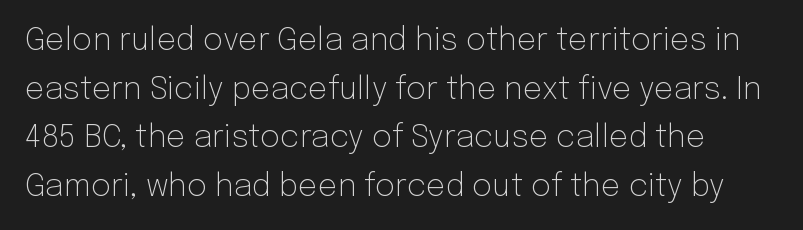
Character widths vary here, with narrow letters taking less room than wide ones. Regarding serifs, this sample does without them. No heavy texture on the line: the type isn't bold. The gaps between neighbouring characters are ordinary and unremarkable. The vertical gap from one line to the next is medium. Anything drawn beneath the words? Only blank space.
